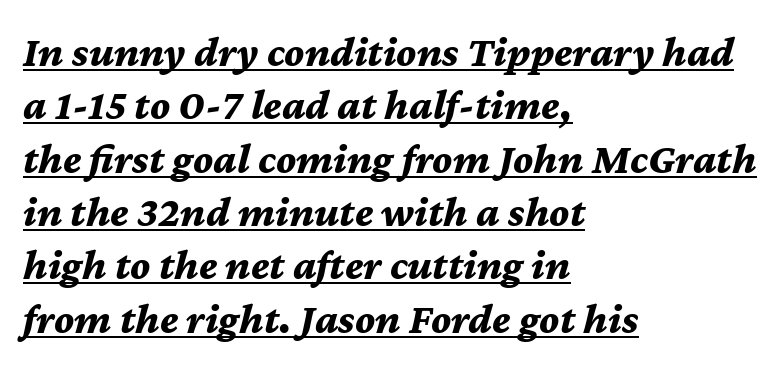
The image shows 43 px bold type, italic (leaning right); set left-aligned, line spacing 1.24x, normal letter spacing, underlined; medium stroke contrast and a medium x-height.
